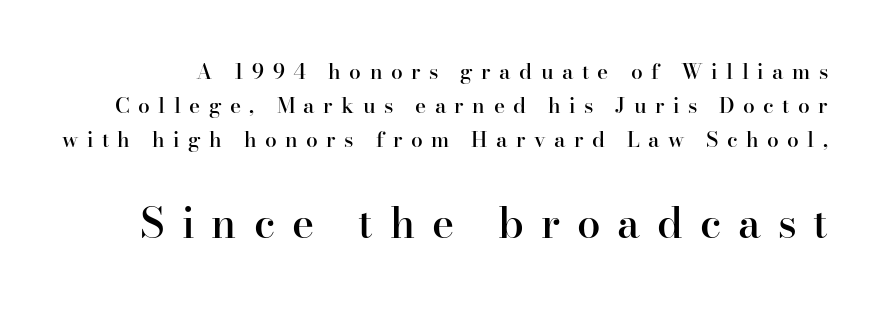
Tracking value appears strongly positive — letters spread wide. In this sample the second text group is rendered at the bigger scale. The glyphs in this specimen are seriffed. Characters remain perfectly vertical along every line.
